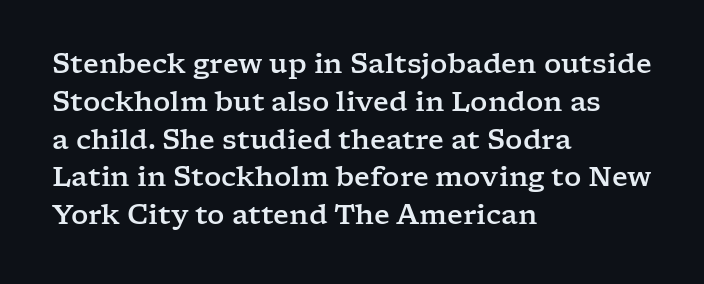
The ragged edge is on the right, which tells us the setting is flush left. Underline: absent. Does the leading feel generous? No, just average. The type is set solid horizontally, with unmodified tracking.
